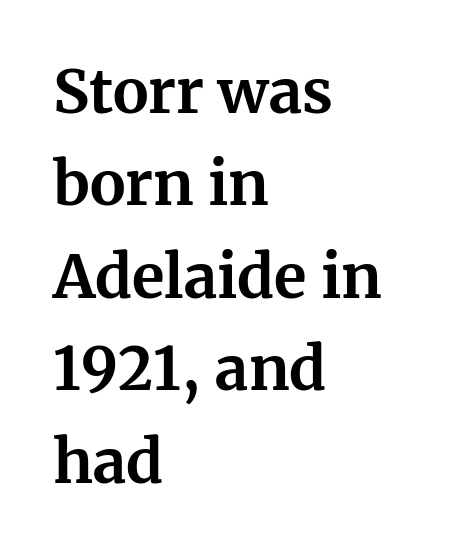
This rendering leaves character spacing at its baseline value. Each row of text sits above clean, open space. Think of a printed novel: that variable character pitch is what you see here. What kind of face is this? One with serifs. Pretty heavy lettering here — definitely bold.
